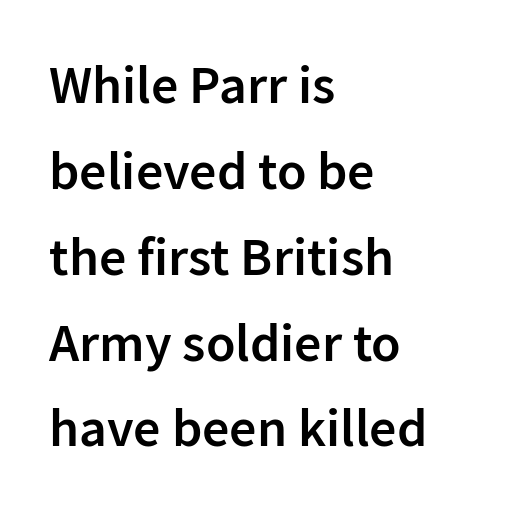
{"serif": "no", "italic": "no", "bold": "semi", "weight": "semibold", "width": "normal", "stroke_contrast": "low", "x_height": "medium", "monospaced": "no", "underline": "no", "align": "left", "line_spacing": "normal", "line_spacing_ratio": 1.59, "letter_spacing": "normal", "letter_spacing_em": 0.0, "glyph_px": 54}
